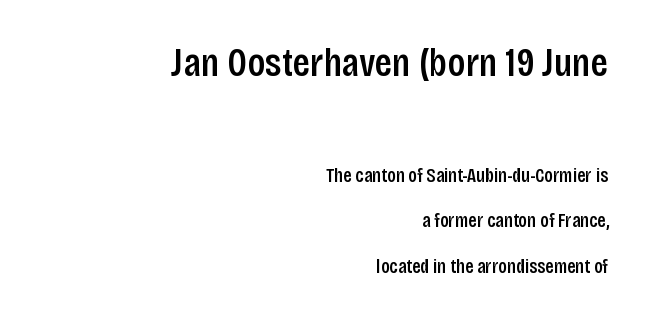
The lines are spread far apart with generous leading. Two sizes are in play, and the larger belongs to the first block. Does the lettering tilt? It doesn't — this is upright. Does the weight exceed regular? Yes, but only to semibold. This sample has the flowing, uneven cadence of proportional lettering.
